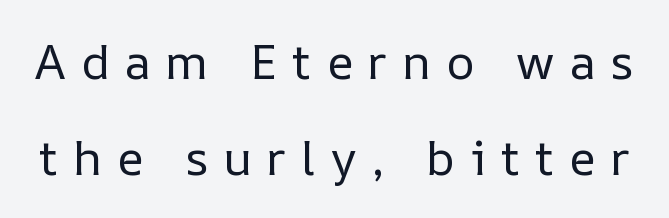
Q: Is the text bold? A: No.
Q: Is the text italic (slanted)? A: No, it is upright.
Q: Is the text underlined? A: No.
Q: Is the spacing between letters normal or unusually wide? A: Unusually wide.
Q: Is the spacing between lines tight, normal or loose? A: Loose.
Q: Width (condensed, normal, or wide)? A: Normal.
Q: Stroke contrast? A: Low.
Q: x-height? A: Medium.
Q: Monospaced? A: No.
